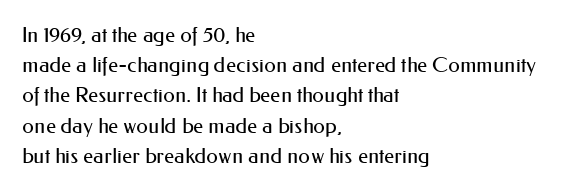
{"italic": "no", "bold": "no", "underline": "no", "align": "left", "line_spacing": "normal", "line_spacing_ratio": 1.44, "letter_spacing": "normal", "letter_spacing_em": 0.0, "glyph_px": 21}
